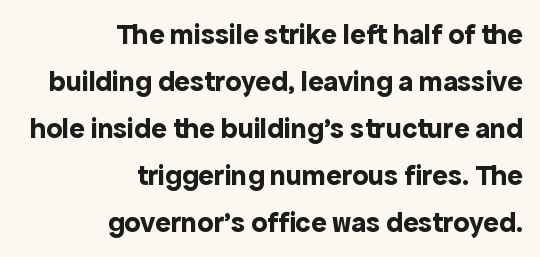
These words are printed bold, with thick strokes throughout. Tracking value appears to be zero — textbook default spacing. A sans-serif font was chosen for this passage. Looks like regular typesetting: each glyph gets only the width it needs. Decoration check: the copy has no underline. Normally led — the rows are evenly, conventionally spaced.
